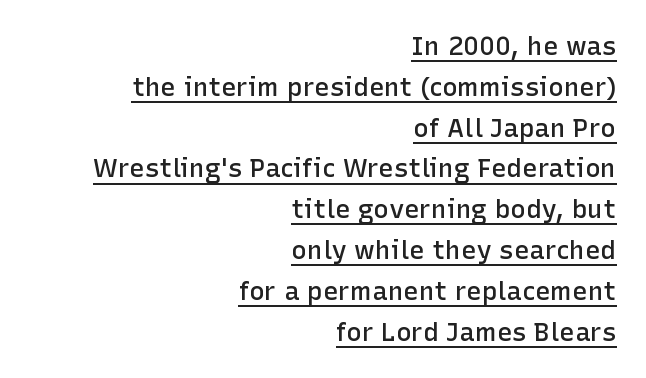
The image shows 26 px text type, upright; set right-aligned, normal line spacing (1.57x), normal letter spacing, underlined.
